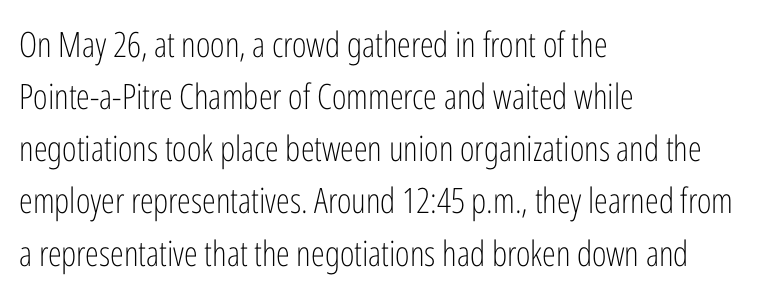
Q: Is the text bold? A: No.
Q: Is the text italic (slanted)? A: No, it is upright.
Q: Is the typeface a serif or a sans-serif typeface? A: Sans-serif.
Q: Is the text underlined? A: No.
Q: How is the paragraph aligned? A: Left-aligned.
Q: Is the spacing between letters normal or unusually wide? A: Normal.
Q: Is the spacing between lines tight, normal or loose? A: Normal.
Q: Width (condensed, normal, or wide)? A: Condensed.
Q: Stroke contrast? A: Low.
Q: x-height? A: Medium.
Q: Monospaced? A: No.
